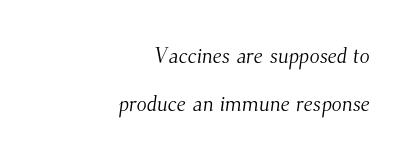
{"bold": "no", "underline": "no", "align": "right", "line_spacing": "loose", "line_spacing_ratio": 2.29, "letter_spacing": "normal", "letter_spacing_em": 0.0, "glyph_px": 21}
